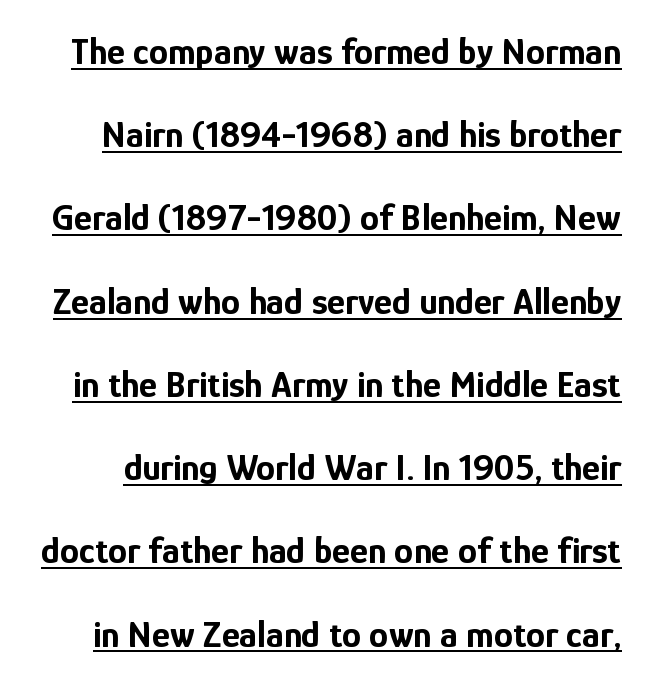
Q: Is the text bold? A: Yes.
Q: Is the text italic (slanted)? A: No, it is upright.
Q: Is the typeface a serif or a sans-serif typeface? A: Sans-serif.
Q: Is the text underlined? A: Yes.
Q: Is the spacing between letters normal or unusually wide? A: Normal.
Q: Is the spacing between lines tight, normal or loose? A: Loose.
Q: Width (condensed, normal, or wide)? A: Condensed.
Q: Stroke contrast? A: Low.
Q: x-height? A: Medium.
Q: Monospaced? A: No.
